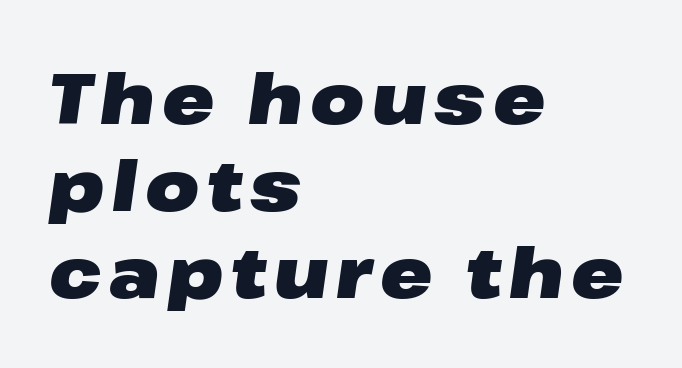
The image shows 70 px heavy, wide type, italic (leaning right); set left-aligned, line spacing 1.24x, not underlined; low stroke contrast and a medium x-height.
